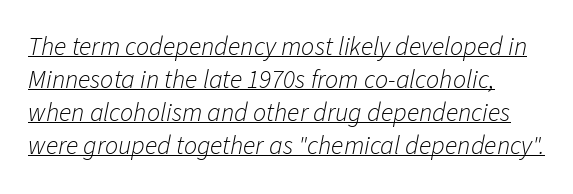
{"italic": "yes", "lean": "right", "slant_degrees": 11, "bold": "no", "underline": "yes", "line_spacing": "normal", "line_spacing_ratio": 1.27, "letter_spacing": "normal", "letter_spacing_em": 0.0, "glyph_px": 26}
